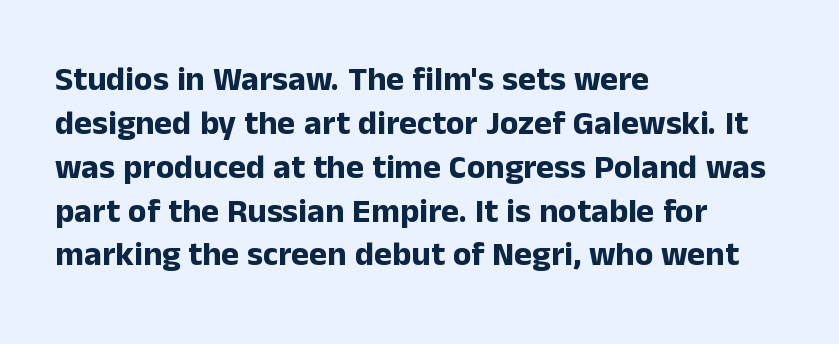
{"serif": "no", "italic": "no", "bold": "yes", "weight": "bold", "width": "normal", "stroke_contrast": "low", "x_height": "medium", "monospaced": "no", "underline": "no", "align": "left", "line_spacing": "normal", "line_spacing_ratio": 1.29, "letter_spacing": "normal", "letter_spacing_em": 0.0, "glyph_px": 34}
